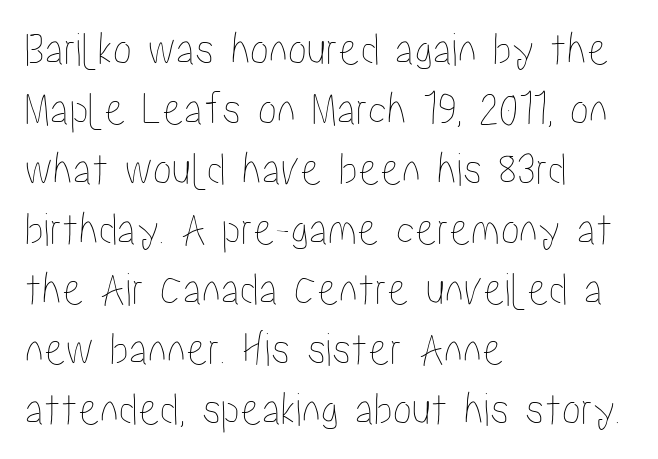
{"italic": "no", "width": "condensed", "stroke_contrast": "low", "x_height": "medium", "monospaced": "no", "underline": "no", "align": "left", "line_spacing": "normal", "line_spacing_ratio": 1.25, "letter_spacing": "normal", "letter_spacing_em": 0.0, "glyph_px": 48}
